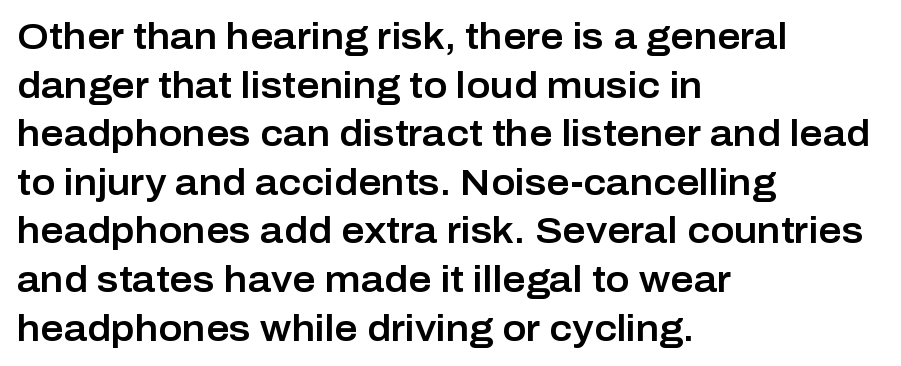
{"serif": "no", "italic": "no", "width": "normal", "stroke_contrast": "low", "x_height": "medium", "monospaced": "no", "underline": "no", "align": "left", "line_spacing": "normal", "line_spacing_ratio": 1.35, "letter_spacing": "normal", "letter_spacing_em": 0.0, "glyph_px": 36}
